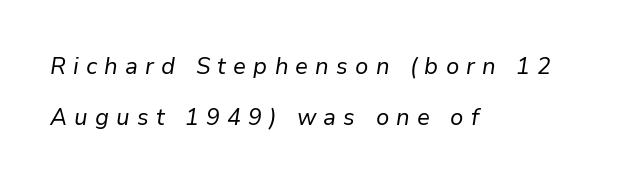
The image shows 23 px text type, italic (leaning right); set left-aligned, loose line spacing (2.22x), unusually wide letter spacing (+0.31 em), not underlined.
